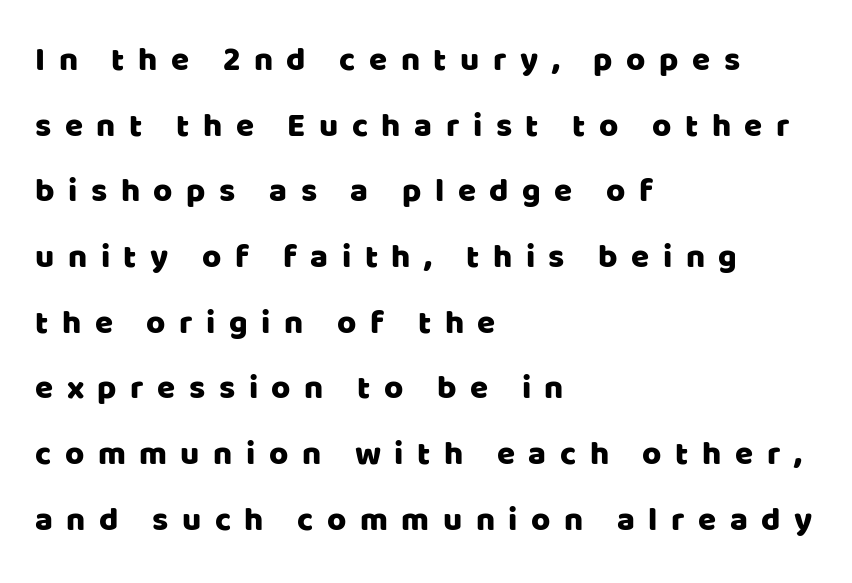
Between one letter and the next there's a generous, obvious gap. These lines are rendered in a variable-pitch font. I'd call this a sans setting — the letters go barefoot. The setting favours the left margin, as ordinary paragraphs usually do. What's the leading like? Stretched, with rows far apart. Italic: no, the glyphs are upright roman.
